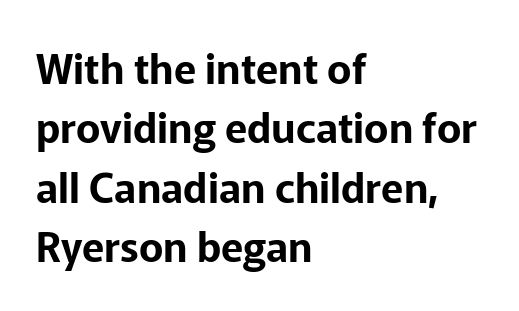
The image shows 41 px sans-serif type, upright; set left-aligned, normal line spacing (1.45x), normal letter spacing, not underlined; low stroke contrast and a medium x-height.
